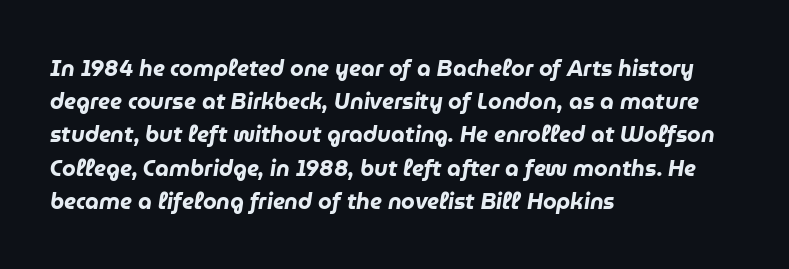
Q: Is the text bold? A: Yes.
Q: Is the text italic (slanted)? A: Yes, it leans right by about 9 degrees.
Q: Is the text underlined? A: No.
Q: How is the paragraph aligned? A: Left-aligned.
Q: Is the spacing between letters normal or unusually wide? A: Normal.
Q: Is the spacing between lines tight, normal or loose? A: Normal.
